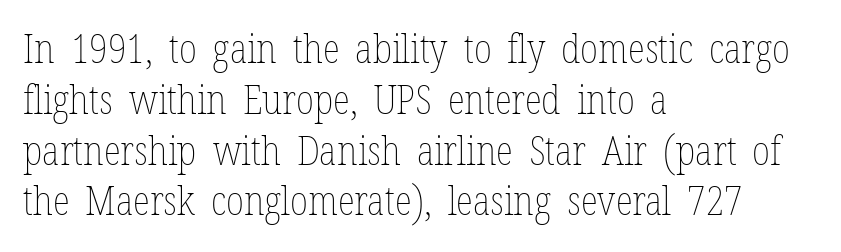
Q: Is the text bold? A: No.
Q: Is the text italic (slanted)? A: No, it is upright.
Q: Is the text underlined? A: No.
Q: How is the paragraph aligned? A: Left-aligned.
Q: Is the spacing between letters normal or unusually wide? A: Normal.
Q: Is the spacing between lines tight, normal or loose? A: Normal.
Q: Width (condensed, normal, or wide)? A: Condensed.
Q: Stroke contrast? A: Low.
Q: x-height? A: Medium.
Q: Monospaced? A: No.
